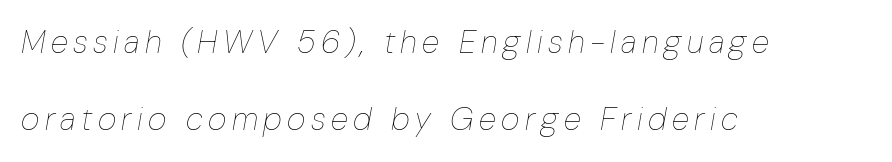
{"italic": "yes", "lean": "right", "slant_degrees": 10, "bold": "no", "weight": "thin", "width": "condensed", "stroke_contrast": "low", "x_height": "medium", "monospaced": "no", "underline": "no", "align": "left", "line_spacing": "loose", "line_spacing_ratio": 2.42, "glyph_px": 32}
